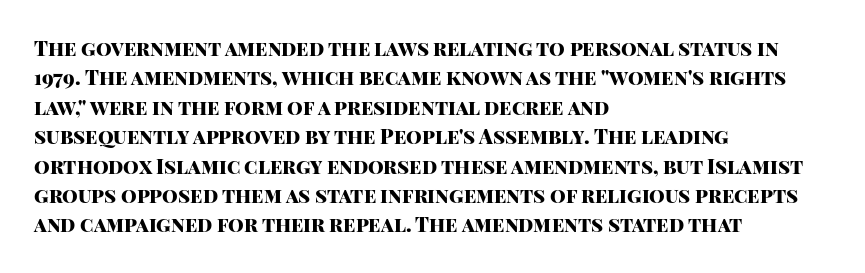
The image shows 20 px bold type, upright; set left-aligned, normal line spacing (1.47x), normal letter spacing, not underlined.
